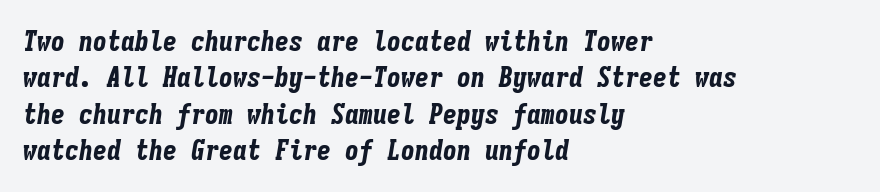
The image shows 28 px bold, condensed type, italic (leaning right), monospaced; set left-aligned, normal line spacing (1.3x), normal letter spacing, not underlined; low stroke contrast and a medium x-height.
